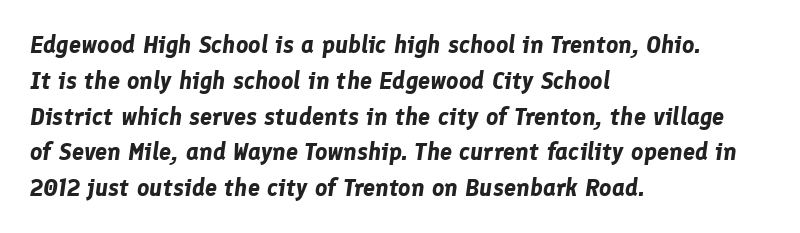
The image shows 24 px bold type, italic (leaning right); set left-aligned, normal line spacing (1.49x), normal letter spacing, not underlined.
